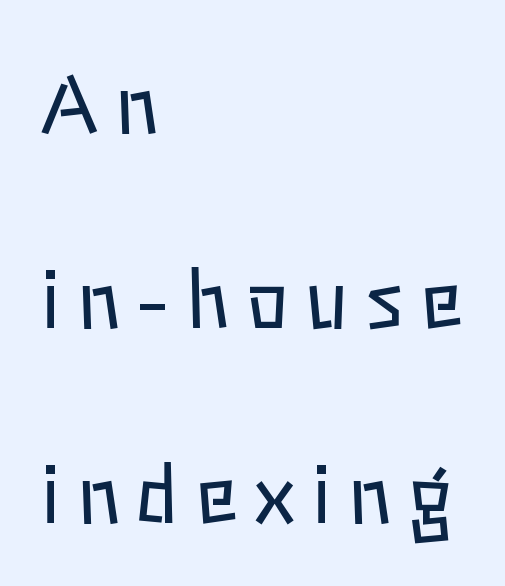
Q: Is the text bold? A: No.
Q: Is the text italic (slanted)? A: No, it is upright.
Q: Is the text underlined? A: No.
Q: How is the paragraph aligned? A: Left-aligned.
Q: Is the spacing between letters normal or unusually wide? A: Unusually wide.
Q: Is the spacing between lines tight, normal or loose? A: Loose.
Q: Width (condensed, normal, or wide)? A: Normal.
Q: Stroke contrast? A: Low.
Q: x-height? A: Medium.
Q: Monospaced? A: No.
